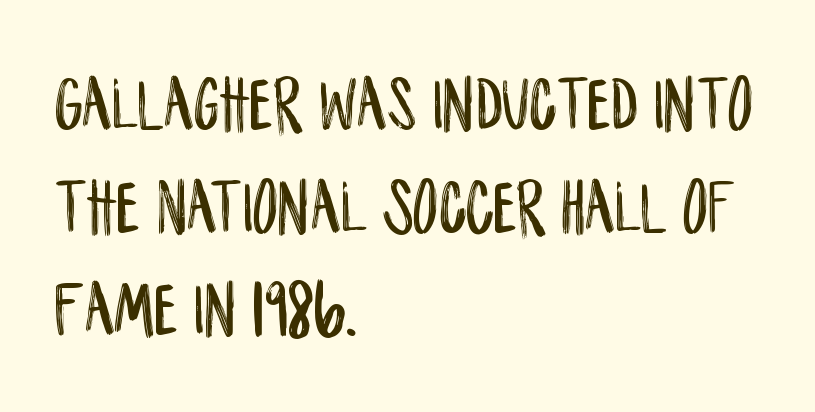
The image shows 79 px condensed sans-serif type, upright; set left-aligned, normal line spacing (1.3x), normal letter spacing, not underlined; low stroke contrast and a large x-height.
